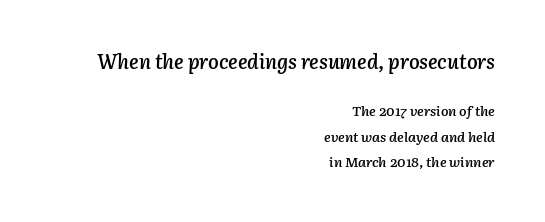
The specimen reads as italic at a glance. Unmarked baselines from the first word to the last. The face used here appears at its bigger size in the upper chunk. Each glyph is drawn with semibold strokes, heavier than normal yet not fully bold. All the whitespace from short lines collects on the left.
